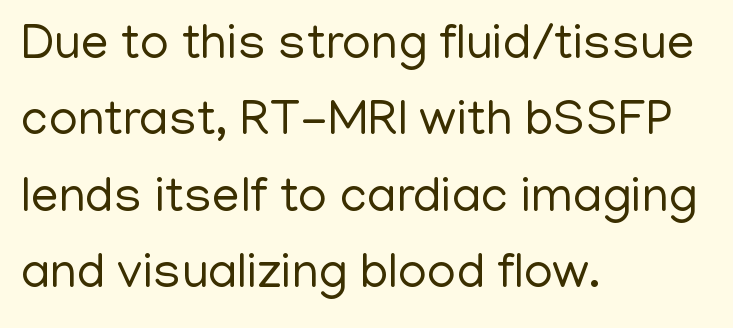
{"serif": "no", "italic": "no", "bold": "no", "weight": "regular", "width": "normal", "stroke_contrast": "low", "x_height": "medium", "monospaced": "no", "underline": "no", "align": "left", "line_spacing": "normal", "line_spacing_ratio": 1.53, "letter_spacing": "normal", "letter_spacing_em": 0.0, "glyph_px": 50}
